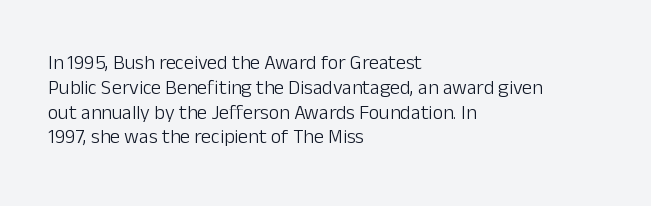
Each stroke keeps to a modest, everyday thickness or less. The type is set solid horizontally, with unmodified tracking. Italic: no, the glyphs are upright roman. In CSS terms this would be text-align: left.
